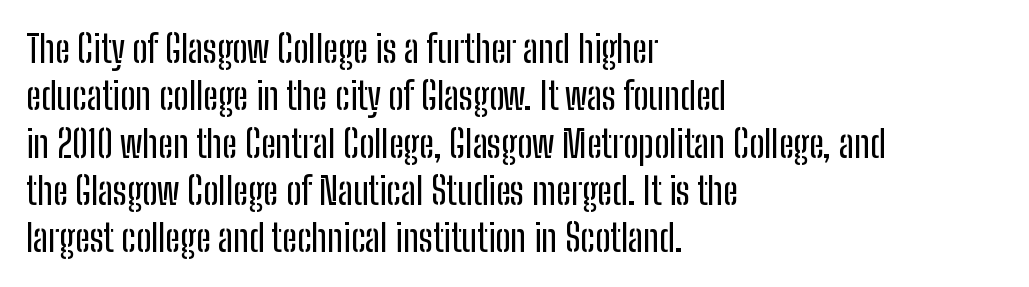
No feet cap the strokes, marking this as sans-serif type. The designer left line spacing at the default. There is no visible air inserted between adjacent glyphs. Caption: multi-line text, flush left, ragged right. The face used here is proportionally spaced, like ordinary book or web type. This is the regular roman posture of the typeface.
